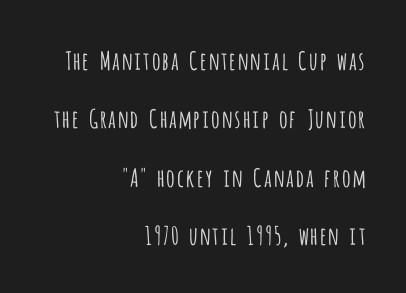
{"italic": "no", "bold": "no", "underline": "no", "align": "right", "line_spacing": "loose", "line_spacing_ratio": 2.34, "letter_spacing": "normal", "letter_spacing_em": 0.0, "glyph_px": 25}
